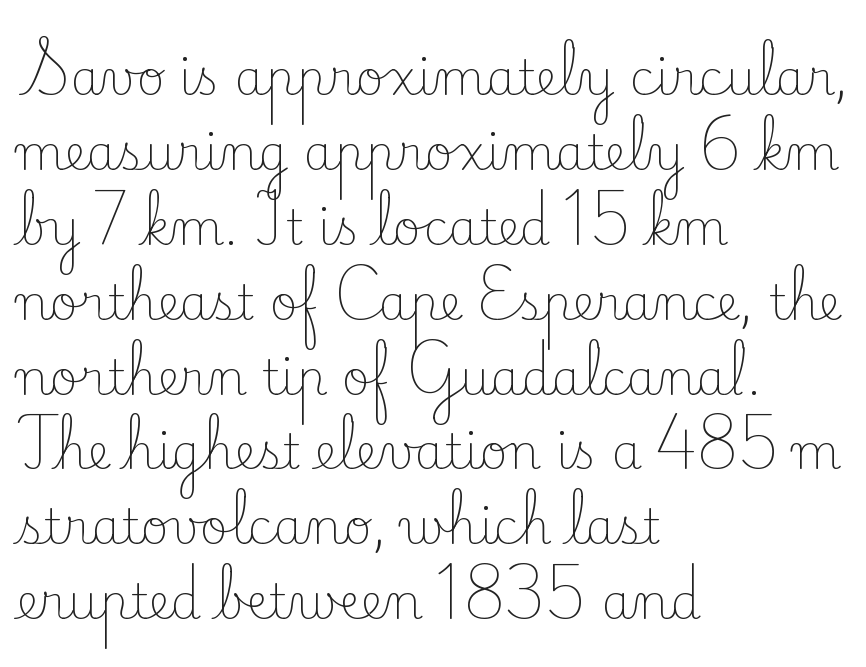
The font family rendered here belongs to the serif group. The text block is weighted toward the left margin, trailing off unevenly rightward. The block of text has a typical density, with ordinary space between rows. The gap between lines stays unmarked. The letters advance in unequal steps, a hallmark of proportional type.
